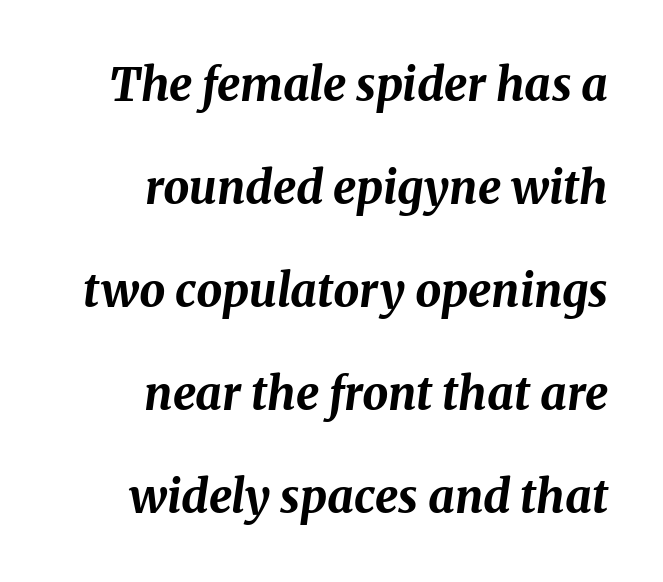
Q: Is the text bold? A: Yes.
Q: Is the text italic (slanted)? A: Yes, it leans right by about 8 degrees.
Q: Is the text underlined? A: No.
Q: How is the paragraph aligned? A: Right-aligned.
Q: Is the spacing between letters normal or unusually wide? A: Normal.
Q: Is the spacing between lines tight, normal or loose? A: Loose.
Q: Width (condensed, normal, or wide)? A: Normal.
Q: Stroke contrast? A: Medium.
Q: x-height? A: Medium.
Q: Monospaced? A: No.
